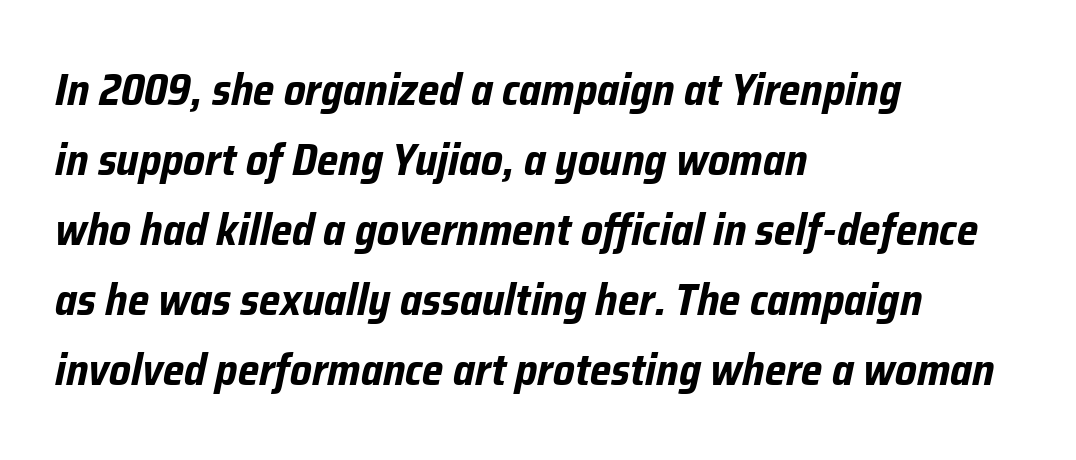
Think of a printed novel: that variable character pitch is what you see here. The passage shown has conventional tracking throughout. Short and long lines alike share a common starting point at left. Is the type slanted? Yes — the strokes lean at a clear angle.
